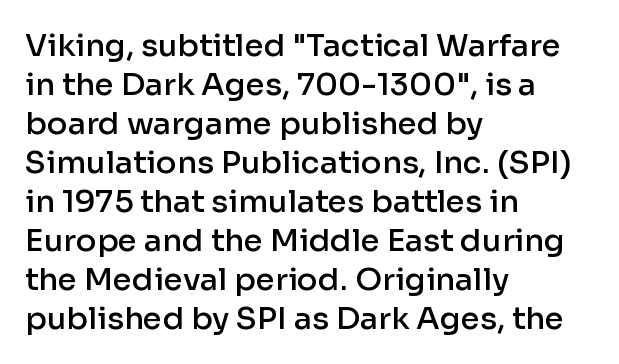
The image shows 31 px semibold sans-serif type, upright; set left-aligned, normal line spacing (1.26x), normal letter spacing, not underlined; low stroke contrast and a medium x-height.
